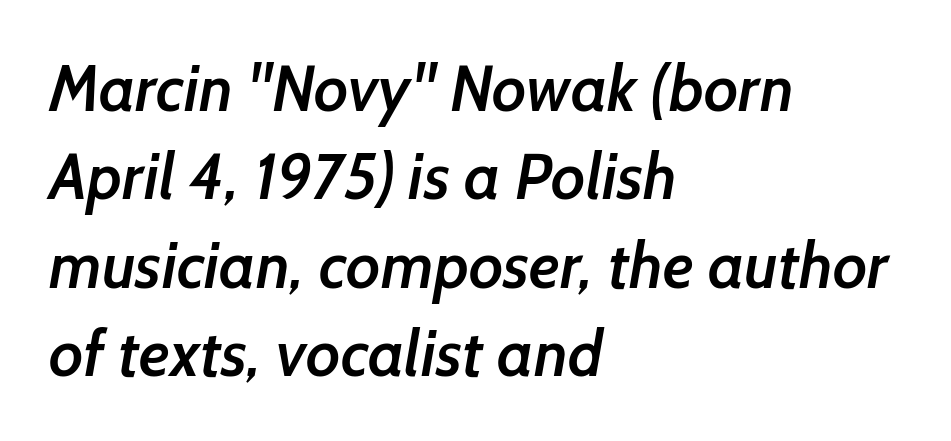
Q: Is the text bold? A: Semi-bold.
Q: Is the typeface a serif or a sans-serif typeface? A: Sans-serif.
Q: Is the text underlined? A: No.
Q: How is the paragraph aligned? A: Left-aligned.
Q: Is the spacing between letters normal or unusually wide? A: Normal.
Q: Is the spacing between lines tight, normal or loose? A: Normal.
Q: Width (condensed, normal, or wide)? A: Normal.
Q: Stroke contrast? A: Low.
Q: x-height? A: Medium.
Q: Monospaced? A: No.
